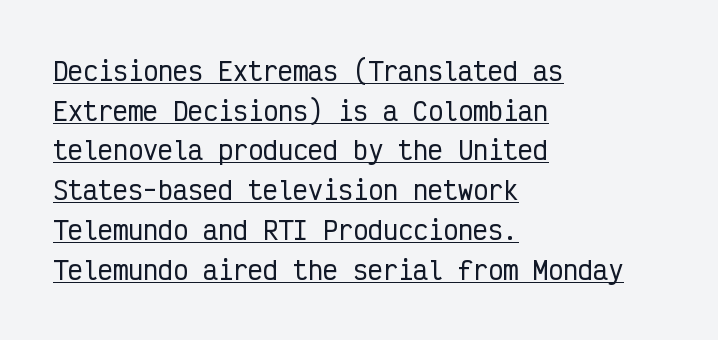
Q: Is the text italic (slanted)? A: No, it is upright.
Q: Is the text underlined? A: Yes.
Q: How is the paragraph aligned? A: Left-aligned.
Q: Is the spacing between letters normal or unusually wide? A: Normal.
Q: Is the spacing between lines tight, normal or loose? A: Normal.
